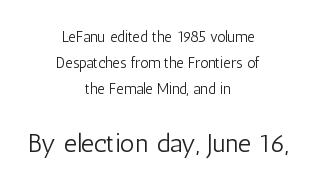
Q: Is the text bold? A: No.
Q: Is the text italic (slanted)? A: No, it is upright.
Q: Is the text underlined? A: No.
Q: How is the paragraph aligned? A: Centered.
Q: Is the spacing between letters normal or unusually wide? A: Normal.
Q: Which block of text is set in a larger size, the first (top) or the second (bottom)? A: The second (bottom) one.
